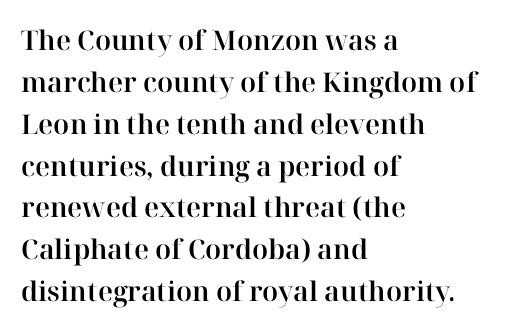
Decoration check: the copy has no underline. You can tell it's not italic because the verticals are truly vertical. Is the letter spacing exaggerated? No — it looks like the ordinary default. A classic flush-left, rag-right setting is used for this passage. Baseline-to-baseline distance is the conventional proportion of letter height.
